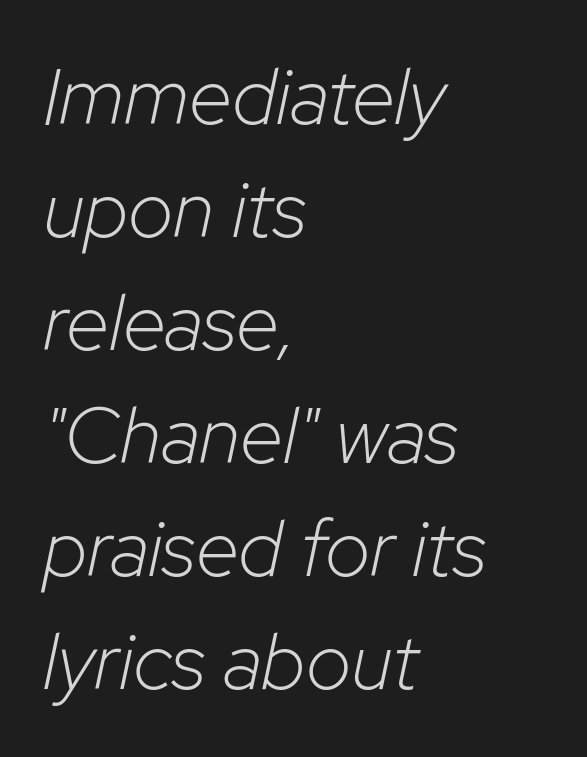
The passage shown stacks its lines at a standard gap. Characters are canted at an angle relative to the baseline's perpendicular. Is the block centered? No — it sits flush against the left margin. Just letters on the line, the space beneath them empty. How are the letters spaced? Ordinarily, with no added tracking. Is the stroke heavy? The answer is a plain regular-or-lighter.
